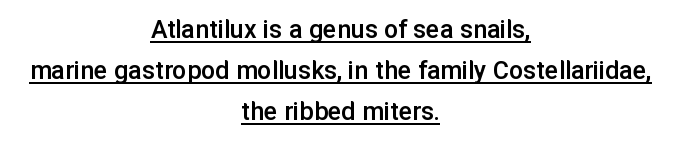
The face used here is a sans, in the tradition of grotesques and geometrics. A typographer would call this underscored text. Character widths vary here, with narrow letters taking less room than wide ones. The text block is weighted toward neither margin, spreading evenly from the middle. The letters stand straight up with perfectly vertical stems.
